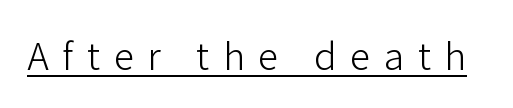
{"serif": "no", "italic": "no", "bold": "no", "weight": "light", "width": "normal", "stroke_contrast": "low", "x_height": "medium", "monospaced": "no", "underline": "yes", "letter_spacing": "wide", "letter_spacing_em": 0.37, "glyph_px": 37}
